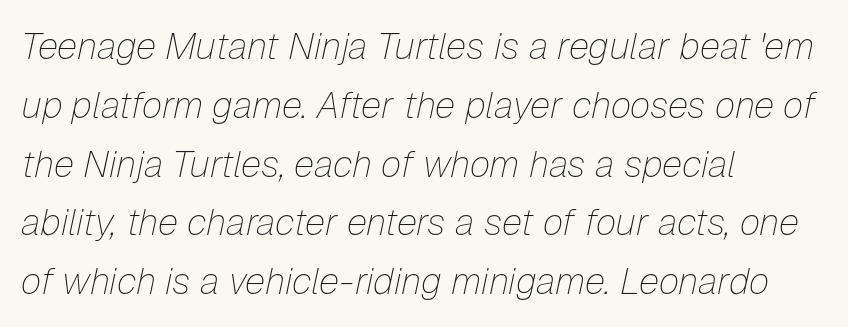
The image shows 37 px thin type, italic (leaning right); set left-aligned, normal line spacing (1.59x), normal letter spacing, not underlined; low stroke contrast and a medium x-height.
